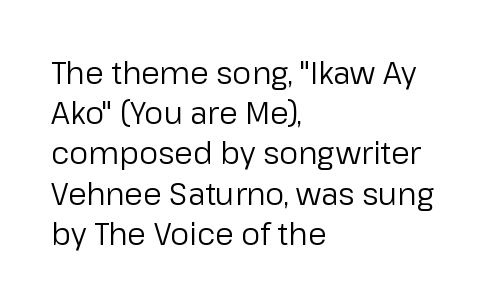
The image shows 30 px regular-weight sans-serif type, upright; set left-aligned, normal line spacing (1.34x), normal letter spacing, not underlined; low stroke contrast and a medium x-height.
